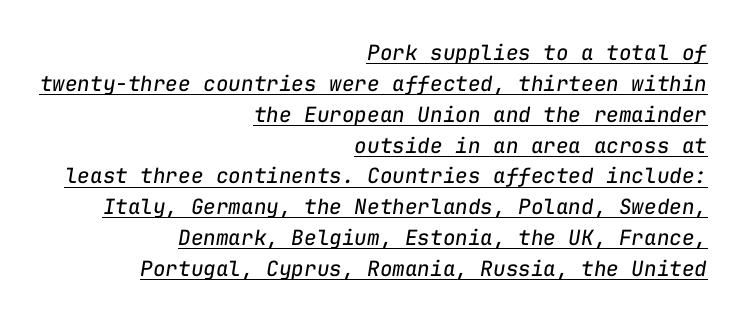
There is no visible air inserted between adjacent glyphs. Does the leading feel generous? No, just average. The font is comparable to plain body text, perhaps lighter. Underline: present.
